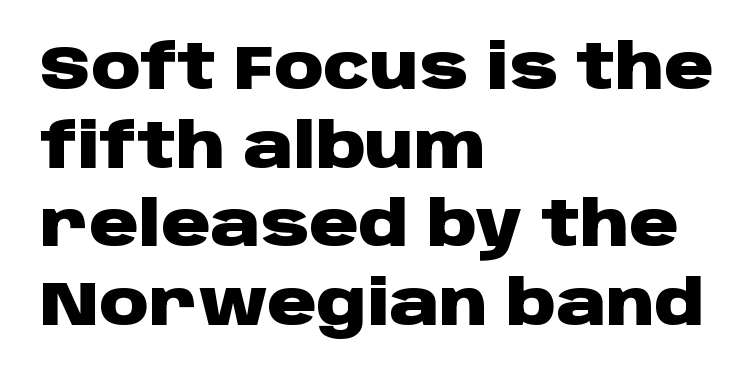
{"serif": "no", "italic": "no", "bold": "yes", "weight": "heavy", "width": "wide", "stroke_contrast": "low", "x_height": "large", "monospaced": "no", "underline": "no", "align": "left", "line_spacing": "normal", "line_spacing_ratio": 1.29, "letter_spacing": "normal", "letter_spacing_em": 0.0, "glyph_px": 61}
